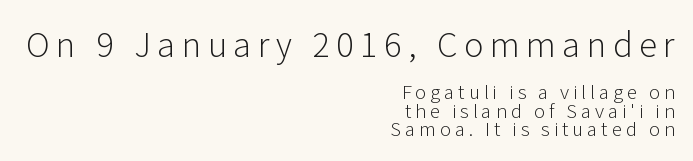
This rendering employs a face without finishing strokes, i.e., a sans-serif. Posture: upright roman. The letters in the upper block stand taller than those in the block below. Plain, unruled lines of type. Note the varied advance widths — an 'i' is clearly narrower than an 'm'. Caption: multi-line text, flush right, ragged left.
